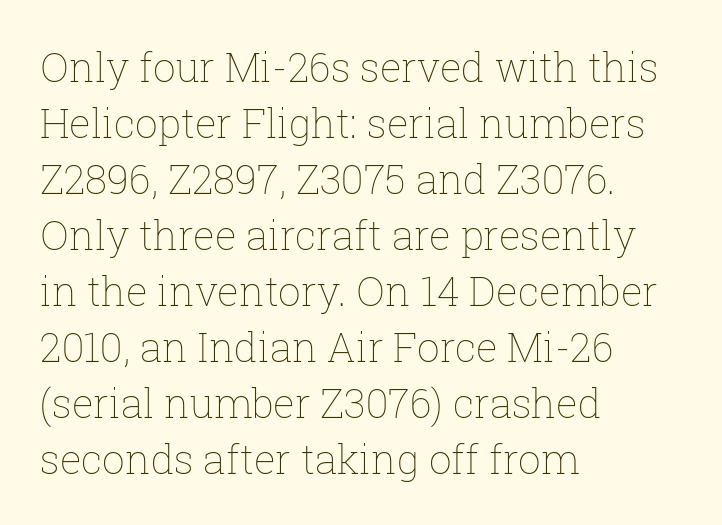
Spacing verdict: proportional, widths tailored to each character. Left-aligned paragraph, ragged on the right. What's the leading like? Ordinary, nothing unusual. Each word holds together tightly as a unit, with standard inter-letter gaps. The space beneath each line is pristine and unruled.
